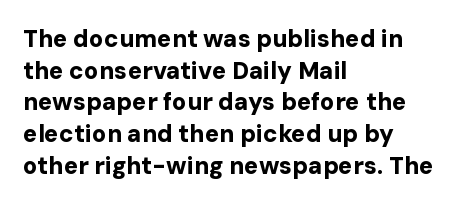
{"italic": "no", "bold": "yes", "underline": "no", "align": "left", "line_spacing": "normal", "line_spacing_ratio": 1.32, "letter_spacing": "normal", "letter_spacing_em": 0.0, "glyph_px": 24}
